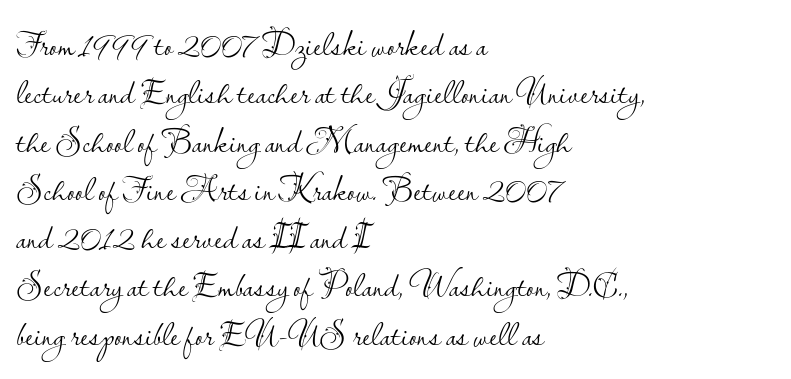
The image shows 35 px light sans-serif type; set left-aligned, normal line spacing (1.38x), normal letter spacing, not underlined; low stroke contrast and a small x-height.
